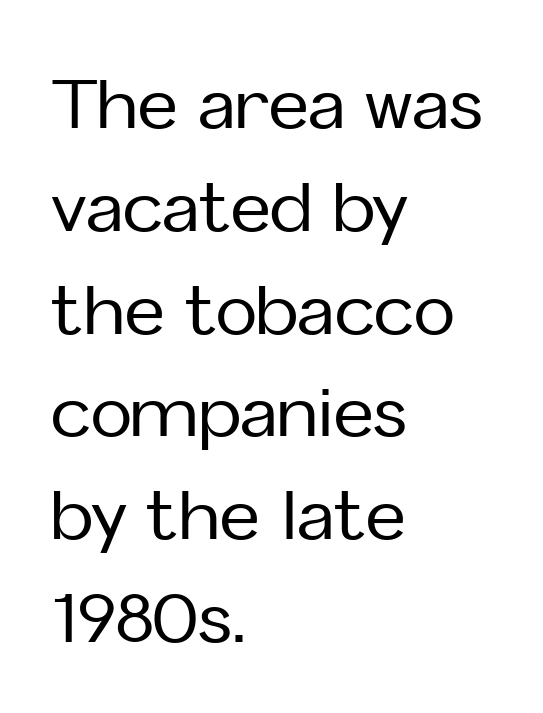
Style check: upright. You could not count columns in this text — the font is proportionally spaced. A normal amount of white space separates one row of letters from the next. Observe the absence of serifs on each vertical stroke in this sample.
